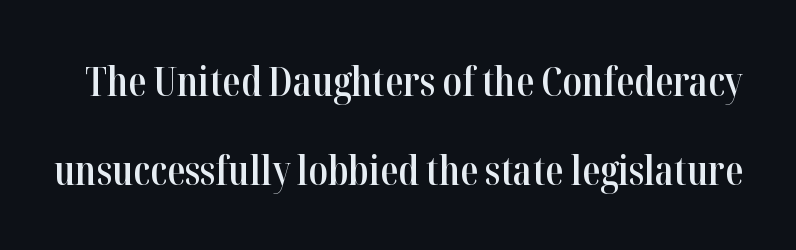
The image shows 40 px semibold, condensed serif type, upright; set loose line spacing (2.22x), normal letter spacing, not underlined; high stroke contrast and a medium x-height.
